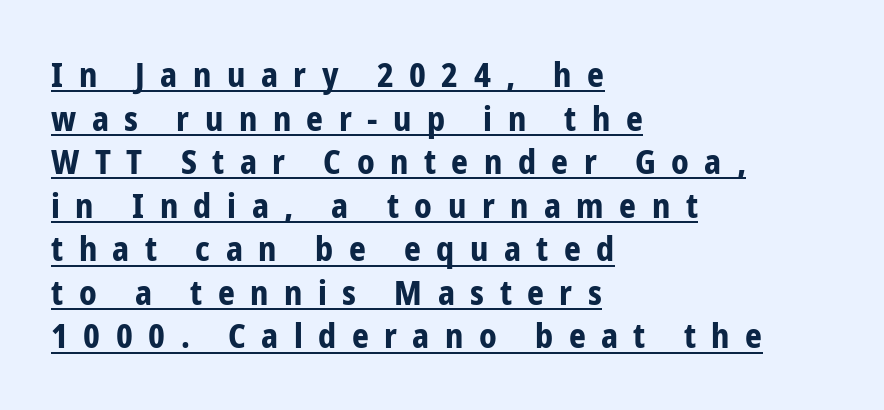
The image shows 33 px bold, condensed sans-serif type, upright; set left-aligned, normal line spacing (1.32x), unusually wide letter spacing (+0.47 em), underlined; low stroke contrast and a medium x-height.
